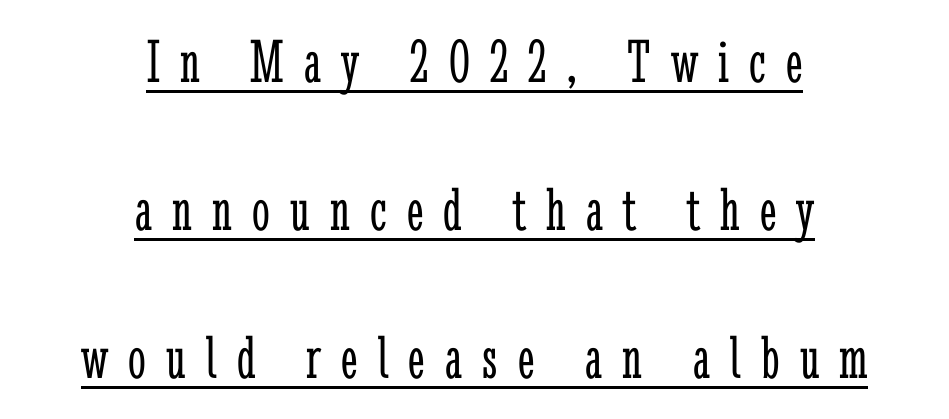
The image shows 63 px light, condensed serif type, upright; set centered, loose line spacing (2.35x), unusually wide letter spacing (+0.32 em), underlined; low stroke contrast and a medium x-height.
